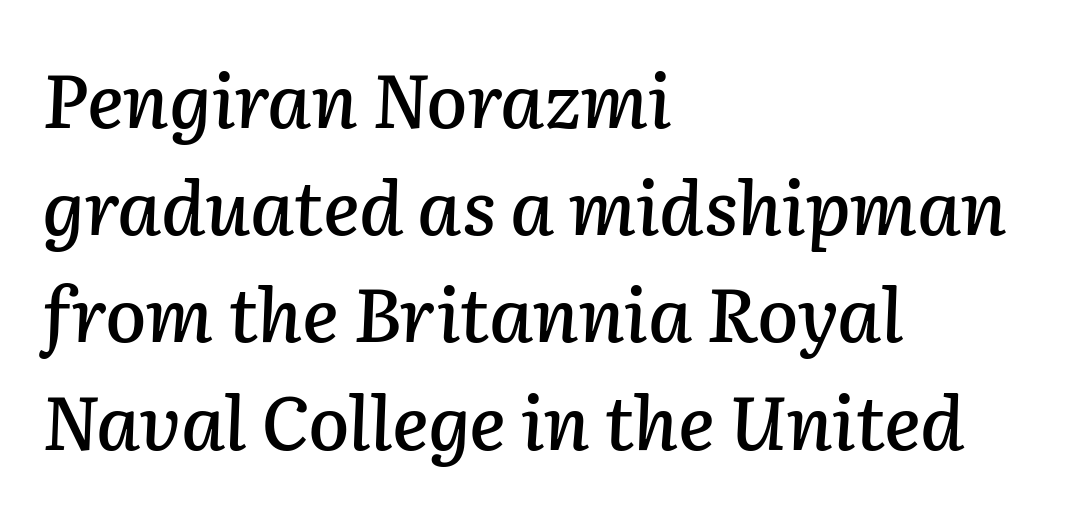
Q: Is the text italic (slanted)? A: Yes, it leans right by about 2 degrees.
Q: Is the text underlined? A: No.
Q: How is the paragraph aligned? A: Left-aligned.
Q: Is the spacing between letters normal or unusually wide? A: Normal.
Q: Is the spacing between lines tight, normal or loose? A: Normal.
Q: Width (condensed, normal, or wide)? A: Normal.
Q: Stroke contrast? A: Low.
Q: x-height? A: Medium.
Q: Monospaced? A: No.
